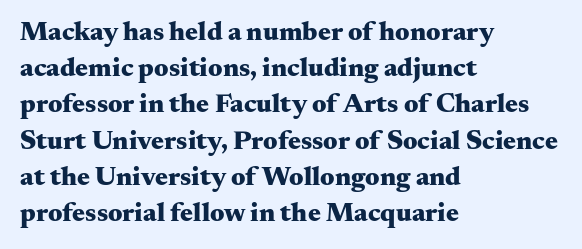
Q: Is the text bold? A: Yes.
Q: Is the text italic (slanted)? A: No, it is upright.
Q: Is the text underlined? A: No.
Q: How is the paragraph aligned? A: Left-aligned.
Q: Is the spacing between letters normal or unusually wide? A: Normal.
Q: Is the spacing between lines tight, normal or loose? A: Normal.
